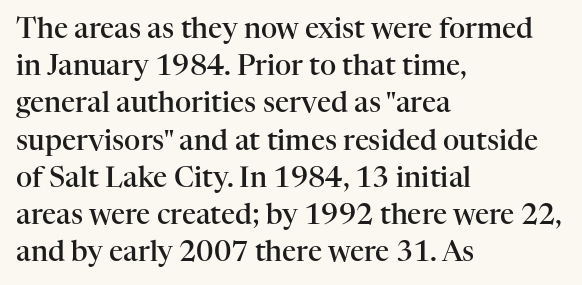
There is no visible air inserted between adjacent glyphs. Just letters on the line, the space beneath them empty. The face used here is proportionally spaced, like ordinary book or web type. What's the leading like? Ordinary, nothing unusual. These lines were composed using upright roman letters. Strokes here are thickened, but only to semibold level.
